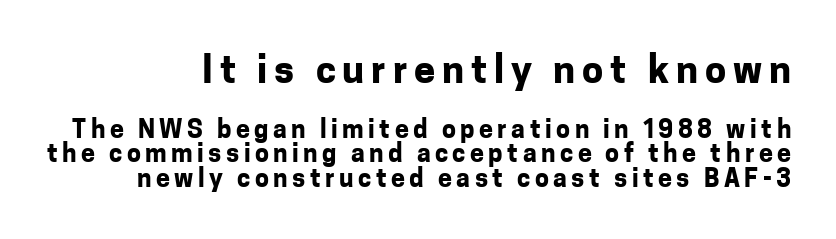
{"serif": "no", "italic": "no", "bold": "yes", "weight": "bold", "width": "normal", "stroke_contrast": "low", "x_height": "medium", "monospaced": "no", "underline": "no", "align": "right", "line_spacing": "tight", "line_spacing_ratio": 0.98, "larger_block": "first", "size_ratio": 1.52, "glyph_px": 38}
